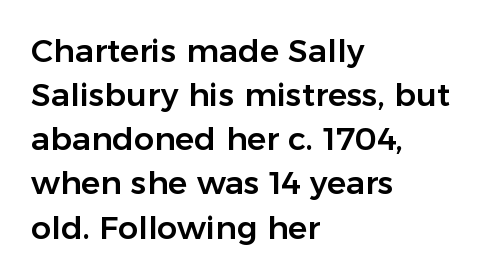
{"serif": "no", "italic": "no", "width": "normal", "stroke_contrast": "low", "x_height": "medium", "monospaced": "no", "underline": "no", "align": "left", "line_spacing": "normal", "line_spacing_ratio": 1.38, "letter_spacing": "normal", "letter_spacing_em": 0.0, "glyph_px": 32}
